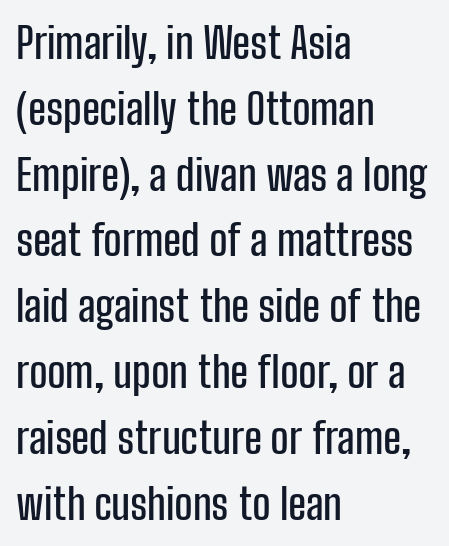
{"serif": "no", "italic": "no", "width": "condensed", "stroke_contrast": "low", "x_height": "medium", "monospaced": "no", "underline": "no", "align": "left", "line_spacing": "normal", "line_spacing_ratio": 1.53, "letter_spacing": "normal", "letter_spacing_em": 0.0, "glyph_px": 43}
